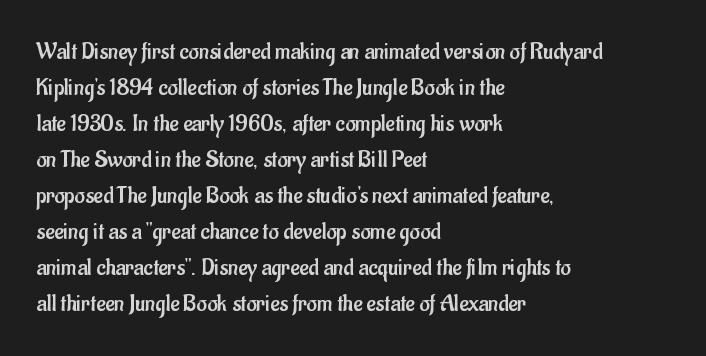
The rendering anchors every line to the left-hand side. Words appear dense and cohesive because spacing is normal. Does the leading feel generous? No, just average. A quiet, ordinary-to-light weight characterises the typeface.
